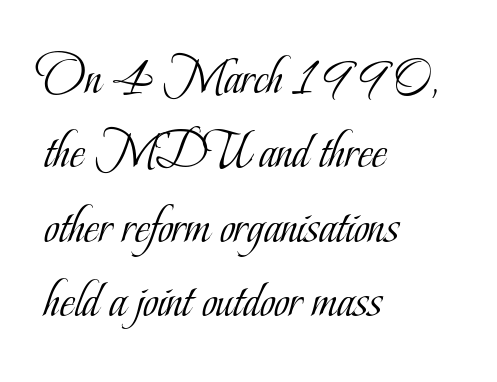
The image shows 52 px light, condensed serif type; set left-aligned, normal line spacing (1.43x), normal letter spacing, not underlined; low stroke contrast and a small x-height.
